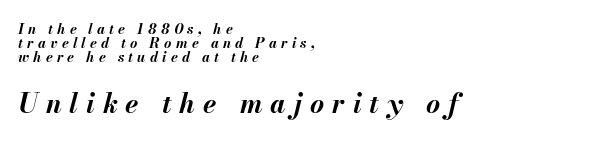
The characters look thick and weighty, a clear bold. Which chunk is bigger? The second one — the bottom block dwarfs the top. Notice how descenders almost collide with the ascenders below — that's tight leading. Observe the lean: these are italic letterforms. The line texture is sparse and dotted thanks to wide tracking. Where is the straight margin? On the left.
